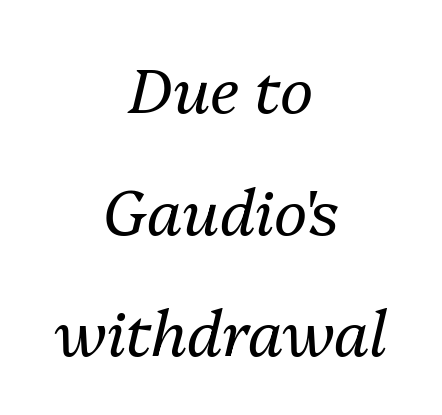
Q: Is the text bold? A: No.
Q: Is the text italic (slanted)? A: Yes, it leans right by about 13 degrees.
Q: Is the text underlined? A: No.
Q: How is the paragraph aligned? A: Centered.
Q: Is the spacing between letters normal or unusually wide? A: Normal.
Q: Is the spacing between lines tight, normal or loose? A: Loose.
Q: Width (condensed, normal, or wide)? A: Normal.
Q: Stroke contrast? A: Medium.
Q: x-height? A: Medium.
Q: Monospaced? A: No.
